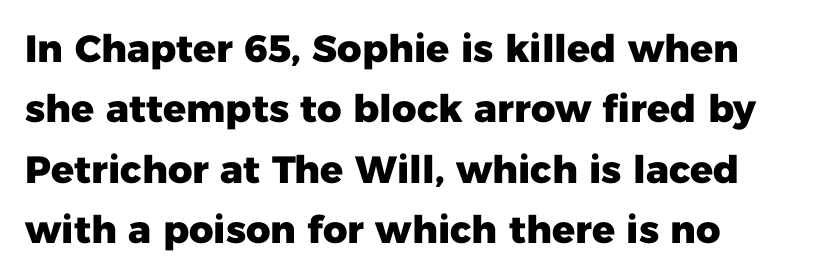
Q: Is the text bold? A: Yes.
Q: Is the text italic (slanted)? A: No, it is upright.
Q: Is the typeface a serif or a sans-serif typeface? A: Sans-serif.
Q: Is the text underlined? A: No.
Q: How is the paragraph aligned? A: Left-aligned.
Q: Is the spacing between letters normal or unusually wide? A: Normal.
Q: Is the spacing between lines tight, normal or loose? A: Normal.
Q: Width (condensed, normal, or wide)? A: Normal.
Q: Stroke contrast? A: Low.
Q: x-height? A: Medium.
Q: Monospaced? A: No.
